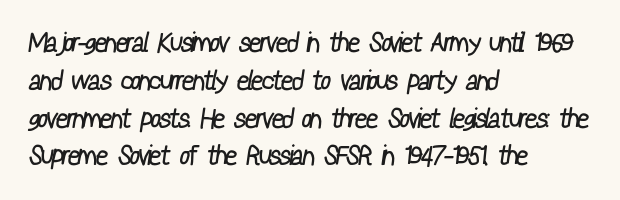
Q: Is the text bold? A: No.
Q: Is the text underlined? A: No.
Q: How is the paragraph aligned? A: Left-aligned.
Q: Is the spacing between letters normal or unusually wide? A: Normal.
Q: Is the spacing between lines tight, normal or loose? A: Normal.
